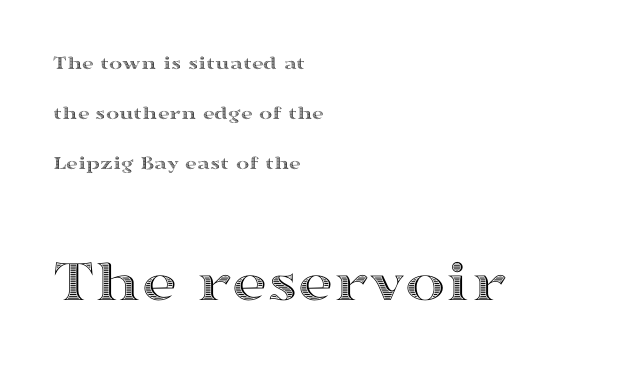
The letters advance in unequal steps, a hallmark of proportional type. Characters remain perfectly vertical along every line. Summary of vertical rhythm: relaxed, with wide interline spacing. The type is set solid horizontally, with unmodified tracking. Each row of text sits above clean, open space.
